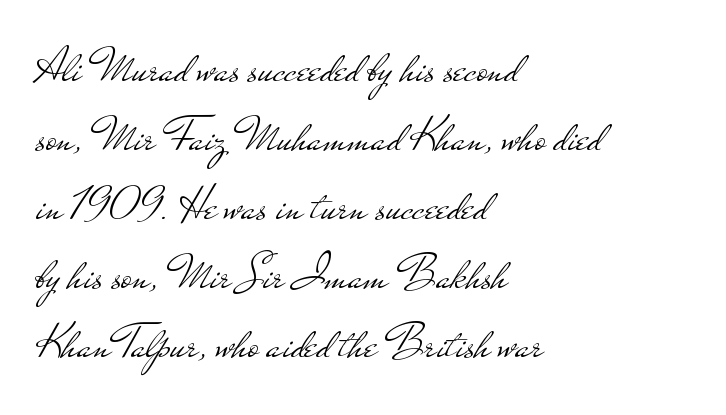
The image shows 50 px light, wide sans-serif type; set left-aligned, normal line spacing (1.38x), normal letter spacing, not underlined; low stroke contrast and a small x-height.
